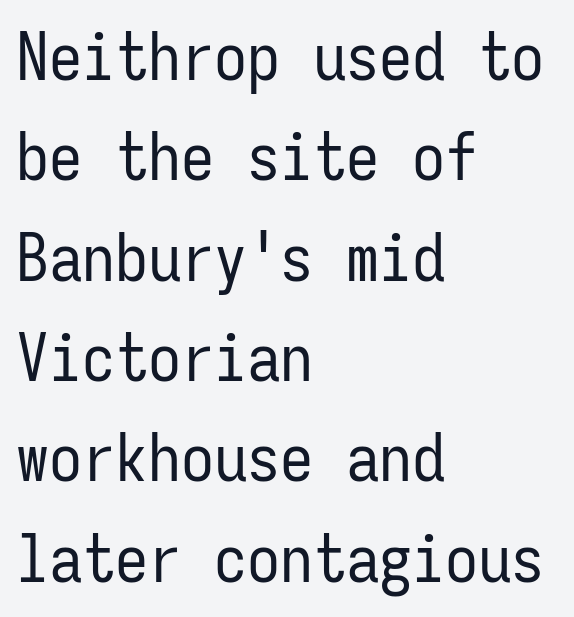
Q: Is the text bold? A: No.
Q: Is the text italic (slanted)? A: No, it is upright.
Q: Is the typeface a serif or a sans-serif typeface? A: Sans-serif.
Q: Is the text underlined? A: No.
Q: How is the paragraph aligned? A: Left-aligned.
Q: Is the spacing between letters normal or unusually wide? A: Normal.
Q: Is the spacing between lines tight, normal or loose? A: Normal.
Q: Width (condensed, normal, or wide)? A: Condensed.
Q: Stroke contrast? A: Low.
Q: x-height? A: Medium.
Q: Monospaced? A: Yes.
